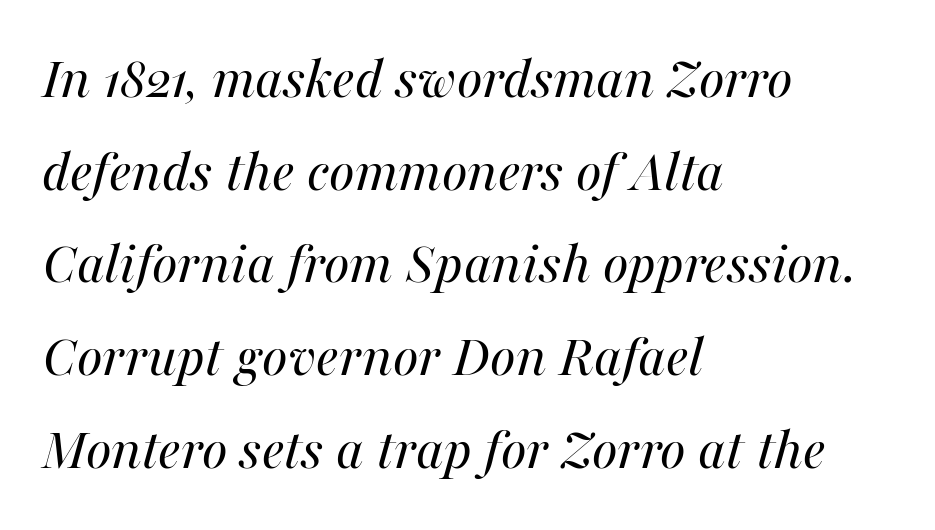
{"italic": "yes", "lean": "right", "slant_degrees": 16, "bold": "no", "weight": "regular", "width": "normal", "stroke_contrast": "medium", "x_height": "medium", "monospaced": "no", "underline": "no", "align": "left", "line_spacing": "normal", "line_spacing_ratio": 1.52, "letter_spacing": "normal", "letter_spacing_em": 0.0, "glyph_px": 61}
